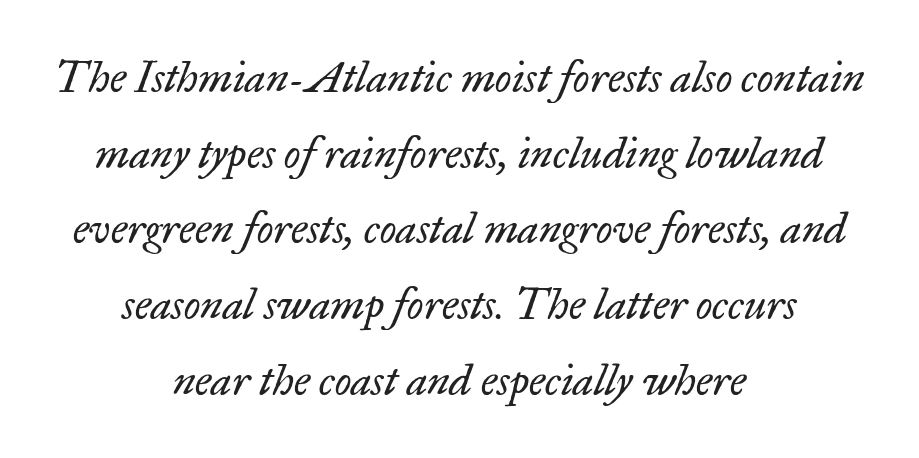
The image shows 43 px regular-weight serif type, italic (leaning right); set centered, line spacing 1.76x, normal letter spacing, not underlined; low stroke contrast and a small x-height.
